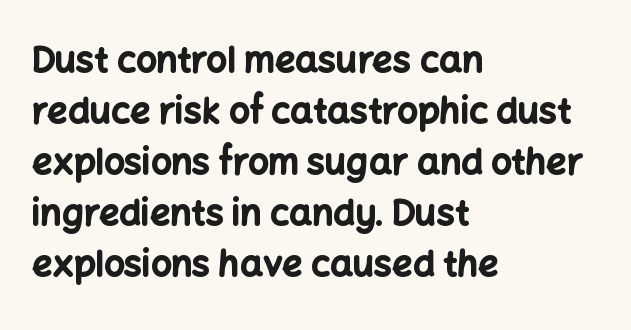
{"serif": "no", "italic": "no", "bold": "yes", "weight": "bold", "width": "normal", "stroke_contrast": "low", "x_height": "medium", "monospaced": "no", "underline": "no", "align": "left", "line_spacing": "normal", "line_spacing_ratio": 1.42, "letter_spacing": "normal", "letter_spacing_em": 0.0, "glyph_px": 36}
